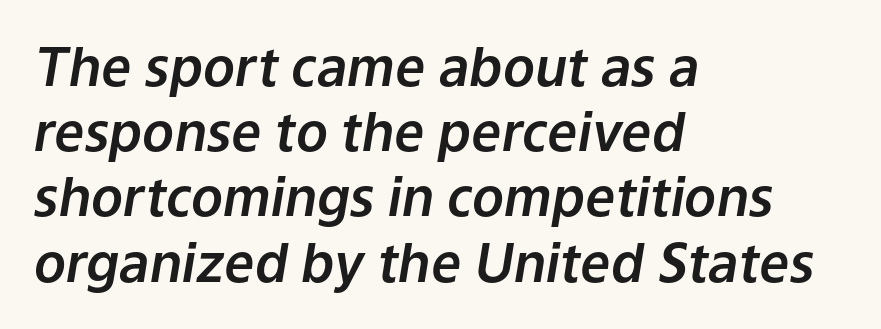
Does the lettering tilt? It does — this is italic. The tracking reads as untouched default to a designer's eye. Words float on clear page, feet unadorned. You could not count columns in this text — the font is proportionally spaced. The compositor pushed each line to the left boundary.
